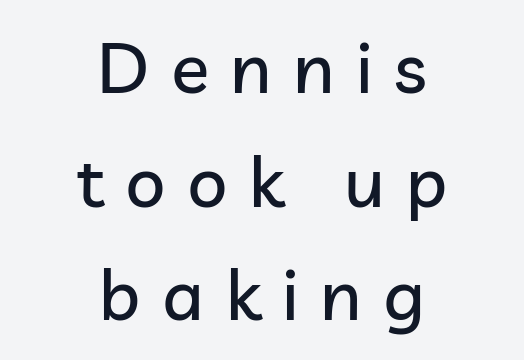
This rendering uses center alignment, leaving both contours irregular but symmetric. Loose tracking; the words dissolve into strings of separated letters. Decoration check: the copy has no underline. Interline gaps are of average width in this sample.
